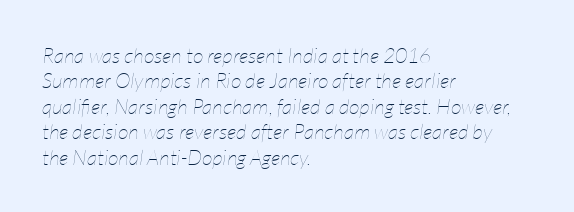
The ragged edge is on the right, which tells us the setting is flush left. Is the stroke heavy? The answer is a plain regular-or-lighter. The words here are not underlined. A typesetter would mark this as italic. These lines keep a tight, regular rhythm from letter to letter.
